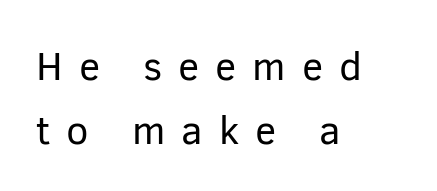
Q: Is the text bold? A: No.
Q: Is the text italic (slanted)? A: No, it is upright.
Q: Is the typeface a serif or a sans-serif typeface? A: Sans-serif.
Q: Is the text underlined? A: No.
Q: How is the paragraph aligned? A: Left-aligned.
Q: Is the spacing between letters normal or unusually wide? A: Unusually wide.
Q: Is the spacing between lines tight, normal or loose? A: Normal.
Q: Width (condensed, normal, or wide)? A: Normal.
Q: Stroke contrast? A: Low.
Q: x-height? A: Medium.
Q: Monospaced? A: No.
